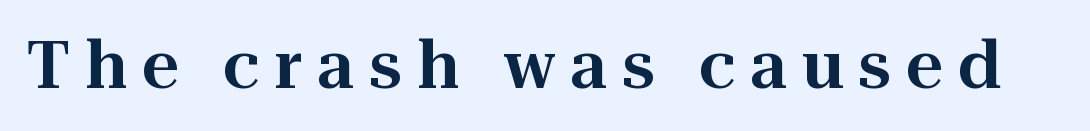
{"serif": "yes", "italic": "no", "width": "normal", "stroke_contrast": "high", "x_height": "medium", "monospaced": "no", "underline": "no", "letter_spacing": "wide", "letter_spacing_em": 0.23, "glyph_px": 65}
